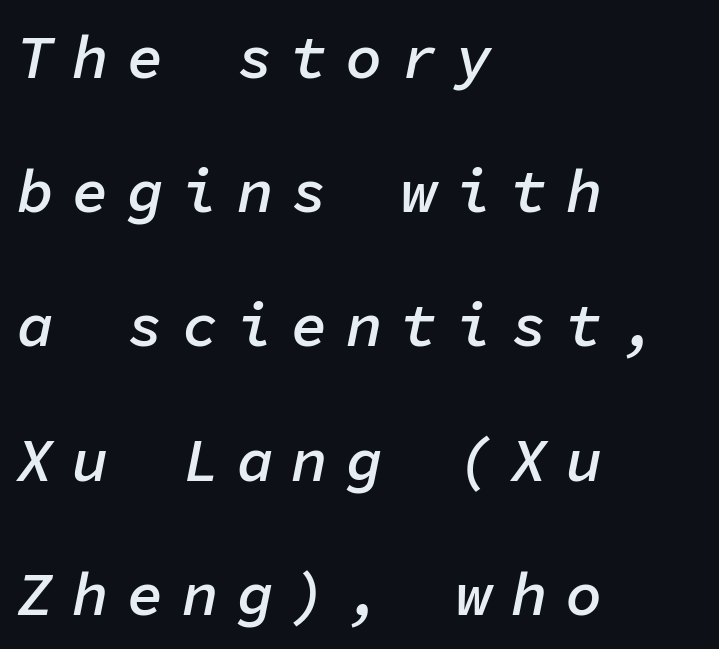
Does the leading feel generous? Absolutely, it's lavish. Every letter is mildly thick-stroked: semibold rather than bold. Students, note that the glyphs here are deliberately spaced far apart. Just letters on the line, the space beneath them empty.
